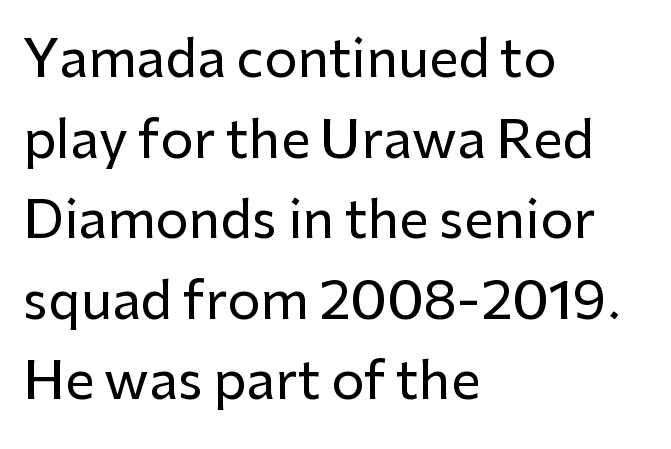
Q: Is the text italic (slanted)? A: No, it is upright.
Q: Is the typeface a serif or a sans-serif typeface? A: Sans-serif.
Q: Is the text underlined? A: No.
Q: How is the paragraph aligned? A: Left-aligned.
Q: Is the spacing between letters normal or unusually wide? A: Normal.
Q: Is the spacing between lines tight, normal or loose? A: Normal.
Q: Width (condensed, normal, or wide)? A: Normal.
Q: Stroke contrast? A: Low.
Q: x-height? A: Medium.
Q: Monospaced? A: No.
